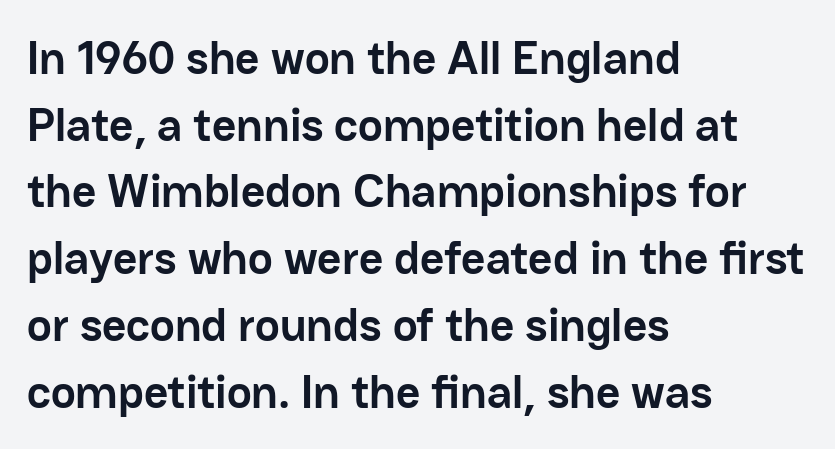
{"serif": "no", "italic": "no", "bold": "yes", "weight": "semibold", "width": "normal", "stroke_contrast": "low", "x_height": "medium", "monospaced": "no", "underline": "no", "align": "left", "line_spacing": "normal", "line_spacing_ratio": 1.42, "letter_spacing": "normal", "letter_spacing_em": 0.0, "glyph_px": 47}
